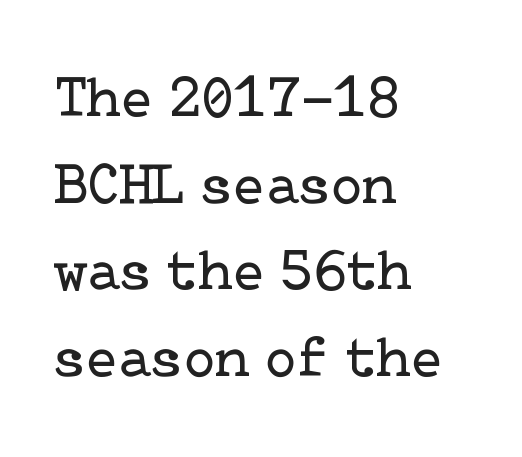
The image shows 59 px regular-weight serif type, upright; set left-aligned, normal line spacing (1.47x), normal letter spacing, not underlined; low stroke contrast and a medium x-height.
